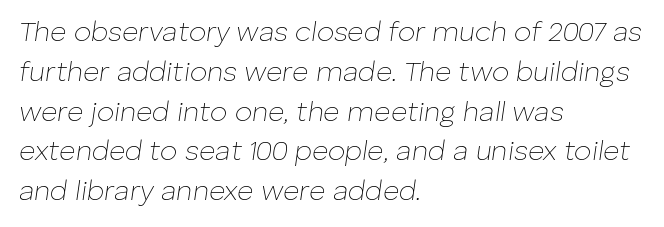
{"italic": "yes", "lean": "right", "slant_degrees": 8, "bold": "no", "weight": "thin", "width": "normal", "stroke_contrast": "low", "x_height": "medium", "monospaced": "no", "underline": "no", "align": "left", "line_spacing": "normal", "line_spacing_ratio": 1.42, "letter_spacing": "normal", "letter_spacing_em": 0.0, "glyph_px": 28}
